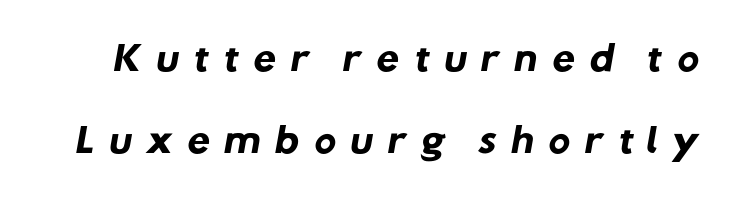
Q: Is the text bold? A: Yes.
Q: Is the typeface a serif or a sans-serif typeface? A: Sans-serif.
Q: Is the text underlined? A: No.
Q: Is the spacing between letters normal or unusually wide? A: Unusually wide.
Q: Is the spacing between lines tight, normal or loose? A: Loose.
Q: Width (condensed, normal, or wide)? A: Normal.
Q: Stroke contrast? A: Low.
Q: x-height? A: Medium.
Q: Monospaced? A: No.
